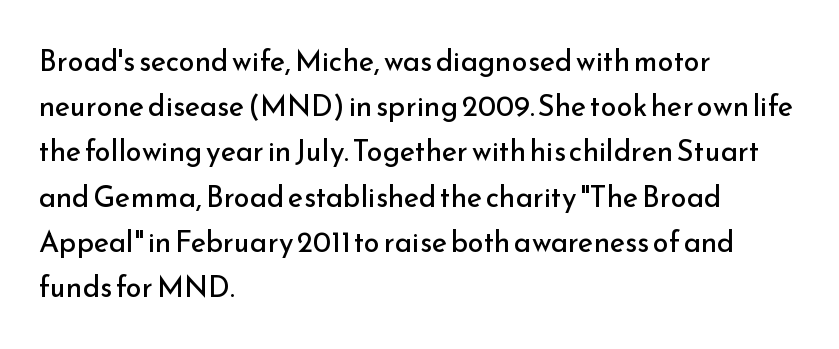
{"serif": "no", "italic": "no", "bold": "no", "weight": "regular", "width": "normal", "stroke_contrast": "low", "x_height": "small", "monospaced": "no", "underline": "no", "align": "left", "line_spacing": "normal", "line_spacing_ratio": 1.56, "letter_spacing": "normal", "letter_spacing_em": 0.0, "glyph_px": 29}
